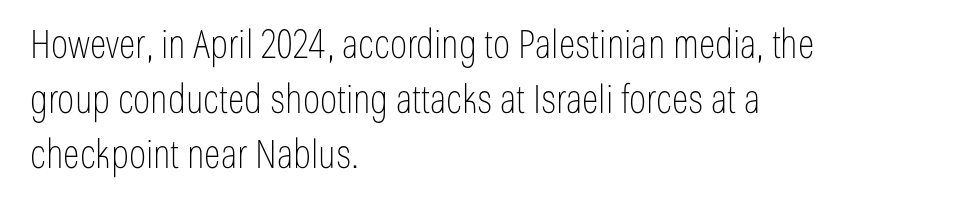
The image shows 39 px thin, condensed sans-serif type, upright; set left-aligned, normal line spacing (1.41x), normal letter spacing, not underlined; low stroke contrast and a medium x-height.
